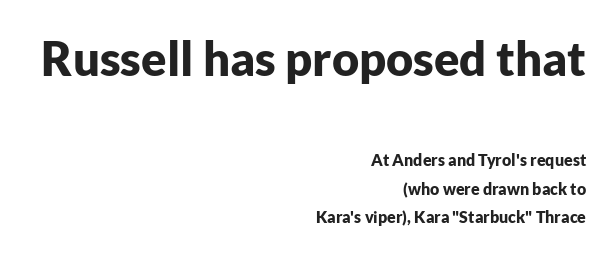
Q: Is the text bold? A: Yes.
Q: Is the text italic (slanted)? A: No, it is upright.
Q: Is the typeface a serif or a sans-serif typeface? A: Sans-serif.
Q: Is the text underlined? A: No.
Q: How is the paragraph aligned? A: Right-aligned.
Q: Is the spacing between letters normal or unusually wide? A: Normal.
Q: Which block of text is set in a larger size, the first (top) or the second (bottom)? A: The first (top) one.
Q: Width (condensed, normal, or wide)? A: Normal.
Q: Stroke contrast? A: Low.
Q: x-height? A: Medium.
Q: Monospaced? A: No.
